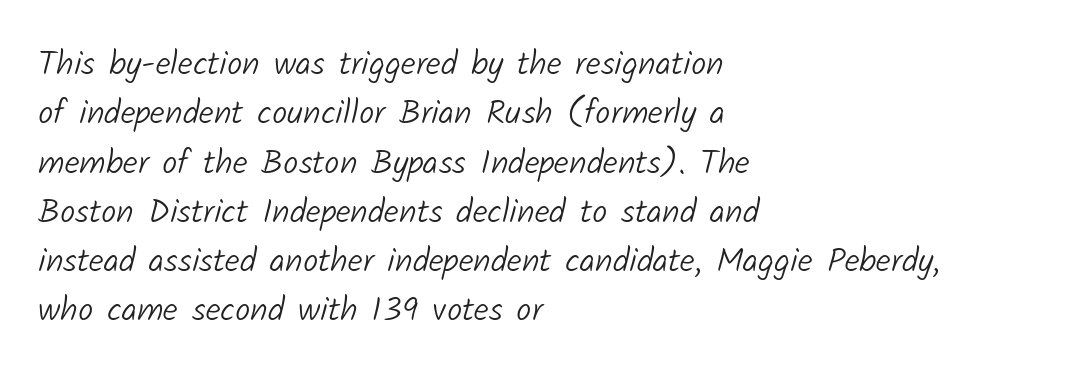
The image shows 34 px light sans-serif type; set left-aligned, normal line spacing (1.45x), normal letter spacing, not underlined; low stroke contrast and a medium x-height.
